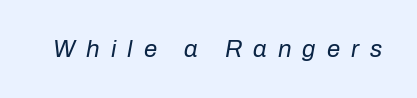
Q: Is the text bold? A: No.
Q: Is the text italic (slanted)? A: Yes, it leans right by about 10 degrees.
Q: Is the text underlined? A: No.
Q: Is the spacing between letters normal or unusually wide? A: Unusually wide.
